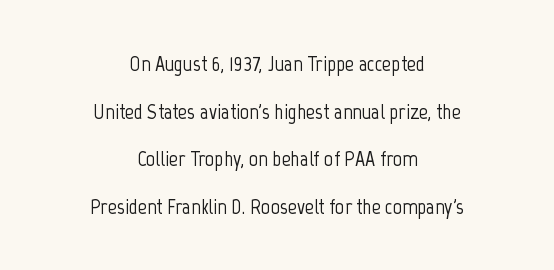
{"italic": "no", "underline": "no", "align": "center", "line_spacing": "loose", "line_spacing_ratio": 2.16, "letter_spacing": "normal", "letter_spacing_em": 0.0, "glyph_px": 22}
